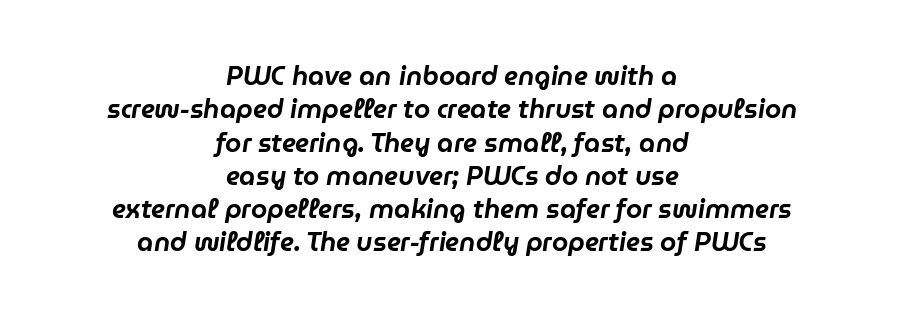
{"italic": "yes", "lean": "right", "slant_degrees": 9, "underline": "no", "align": "center", "line_spacing": "normal", "line_spacing_ratio": 1.28, "letter_spacing": "normal", "letter_spacing_em": 0.0, "glyph_px": 26}
